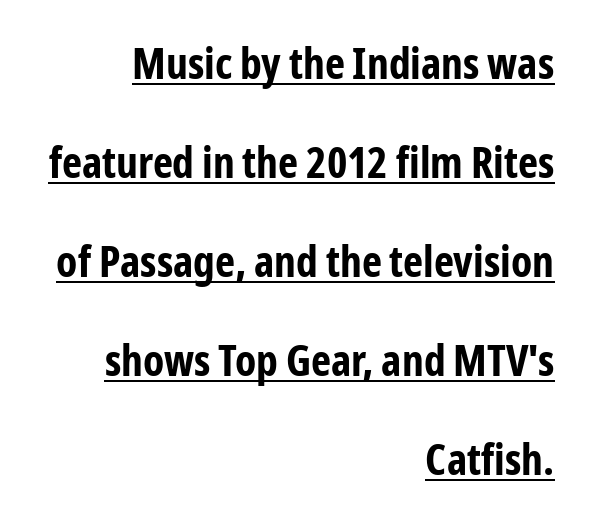
{"serif": "no", "italic": "no", "bold": "yes", "weight": "bold", "width": "condensed", "stroke_contrast": "low", "x_height": "medium", "monospaced": "no", "underline": "yes", "align": "right", "line_spacing": "loose", "line_spacing_ratio": 2.3, "letter_spacing": "normal", "letter_spacing_em": 0.0, "glyph_px": 43}
